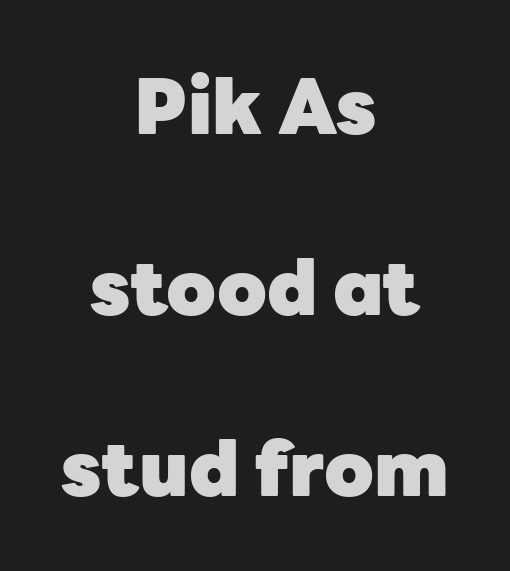
Q: Is the text bold? A: Yes.
Q: Is the text italic (slanted)? A: No, it is upright.
Q: Is the typeface a serif or a sans-serif typeface? A: Sans-serif.
Q: Is the text underlined? A: No.
Q: How is the paragraph aligned? A: Centered.
Q: Is the spacing between letters normal or unusually wide? A: Normal.
Q: Is the spacing between lines tight, normal or loose? A: Loose.
Q: Width (condensed, normal, or wide)? A: Normal.
Q: Stroke contrast? A: Low.
Q: x-height? A: Medium.
Q: Monospaced? A: No.
